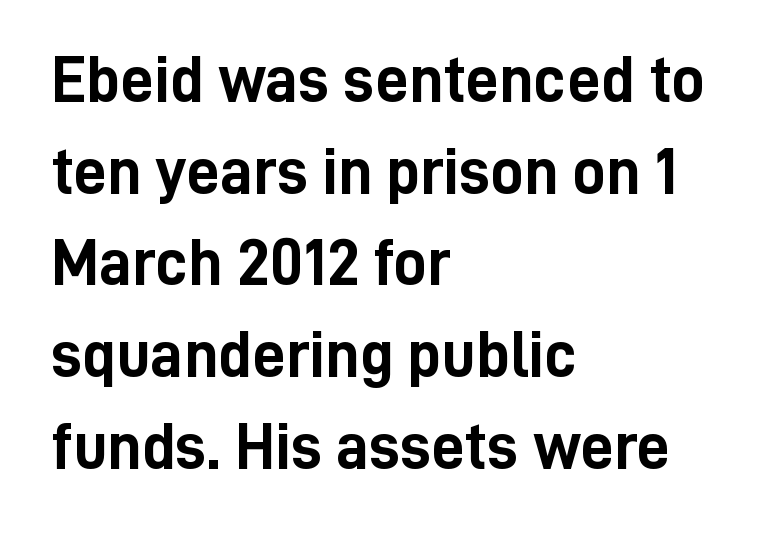
This block has exactly the height ordinary leading produces. Set as a true bold cut, around the 700 mark. Looks like regular typesetting: each glyph gets only the width it needs. The characters display no serif detailing; their extremities are plain. Compared with typical body copy, the letter spacing here is the same.
